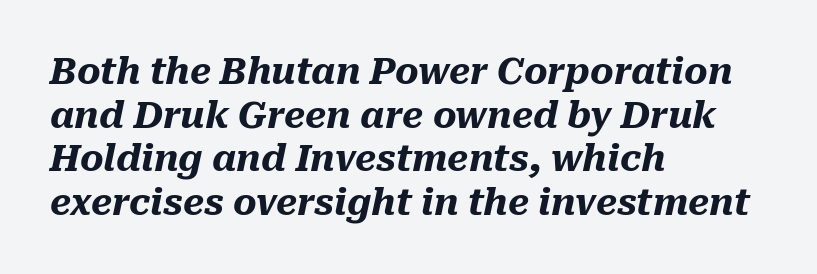
Descenders hang freely into open space. The paragraph shown leans on its left margin. Is this a fixed-width face? No — the glyphs have proportional, varying widths. Is the type slanted? Yes — the strokes lean at a clear angle.
